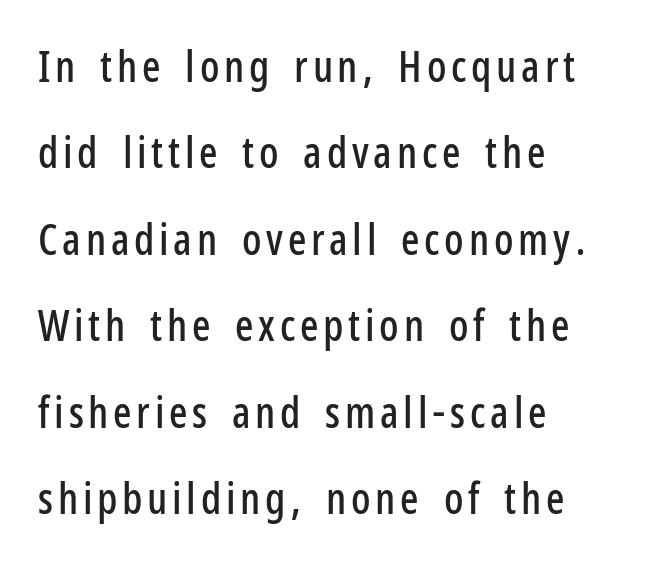
Q: Is the text italic (slanted)? A: No, it is upright.
Q: Is the typeface a serif or a sans-serif typeface? A: Sans-serif.
Q: Is the text underlined? A: No.
Q: How is the paragraph aligned? A: Left-aligned.
Q: Is the spacing between lines tight, normal or loose? A: Loose.
Q: Width (condensed, normal, or wide)? A: Condensed.
Q: Stroke contrast? A: Low.
Q: x-height? A: Medium.
Q: Monospaced? A: No.
